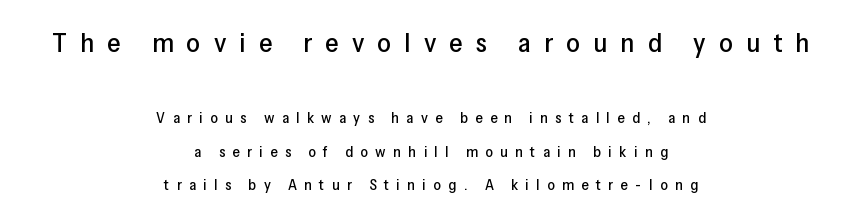
The image shows 27 px text type, upright; set centered, loose line spacing (2.26x), unusually wide letter spacing (+0.49 em), not underlined; the first (top) block is 1.8x larger.
